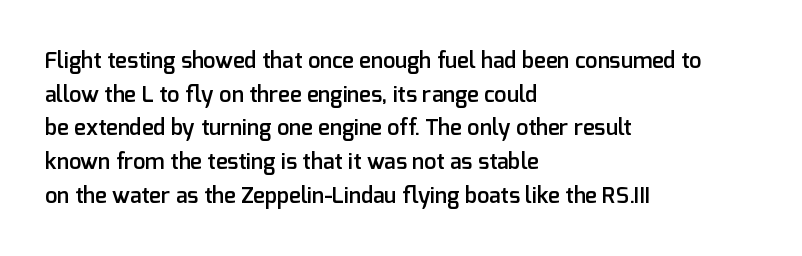
The image shows 22 px text type, upright; set left-aligned, normal line spacing (1.53x), normal letter spacing, not underlined.
